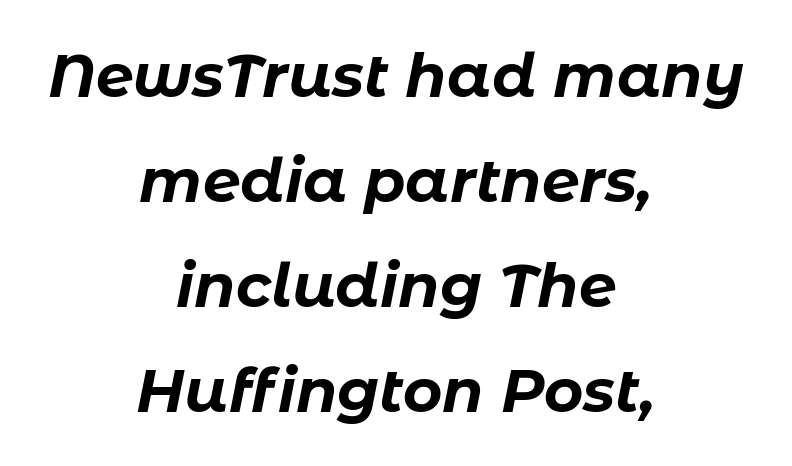
{"italic": "yes", "lean": "right", "slant_degrees": 11, "bold": "yes", "weight": "bold", "width": "normal", "stroke_contrast": "low", "x_height": "medium", "monospaced": "no", "underline": "no", "align": "center", "line_spacing_ratio": 1.75, "letter_spacing": "normal", "letter_spacing_em": 0.0, "glyph_px": 60}
